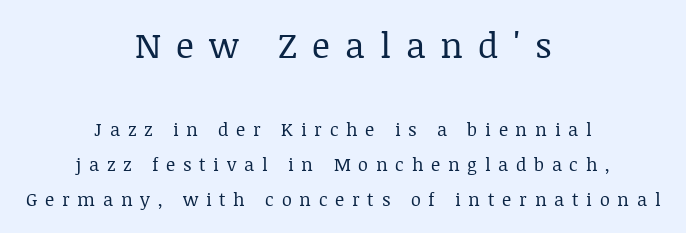
The image shows 35 px regular-weight serif type, upright; set centered, loose line spacing (1.95x), unusually wide letter spacing (+0.43 em), not underlined; the first (top) block is 1.94x larger; low stroke contrast and a large x-height.
